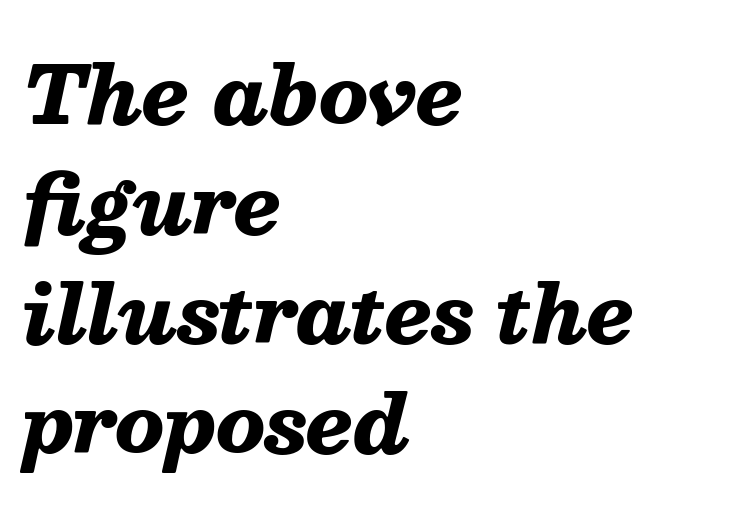
{"italic": "yes", "lean": "right", "slant_degrees": 13, "bold": "yes", "weight": "heavy", "width": "normal", "stroke_contrast": "medium", "x_height": "medium", "monospaced": "no", "underline": "no", "align": "left", "line_spacing": "normal", "line_spacing_ratio": 1.37, "letter_spacing": "normal", "letter_spacing_em": 0.0, "glyph_px": 80}
